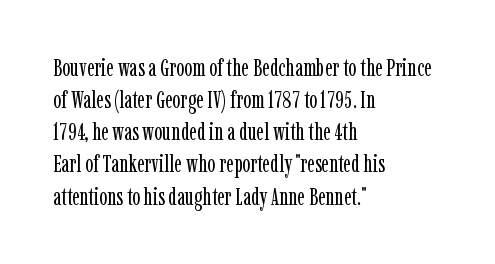
{"italic": "no", "bold": "no", "underline": "no", "align": "left", "line_spacing": "normal", "line_spacing_ratio": 1.34, "letter_spacing": "normal", "letter_spacing_em": 0.0, "glyph_px": 24}
